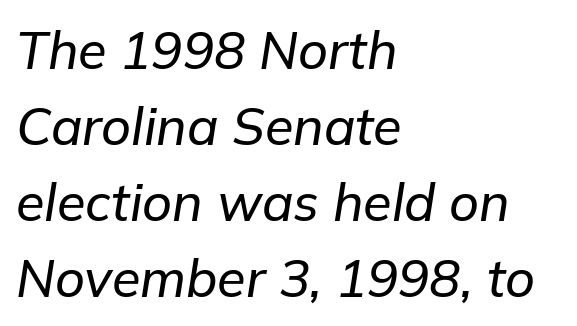
Letters rest on an invisible, unmarked baseline. If you measured baseline to baseline, you'd find a middling distance. Do the characters align in a grid? No, the font is proportional. Compared with a centered layout, this one pins lines to the left instead. If you drew a line through each stem, it would be angled.
